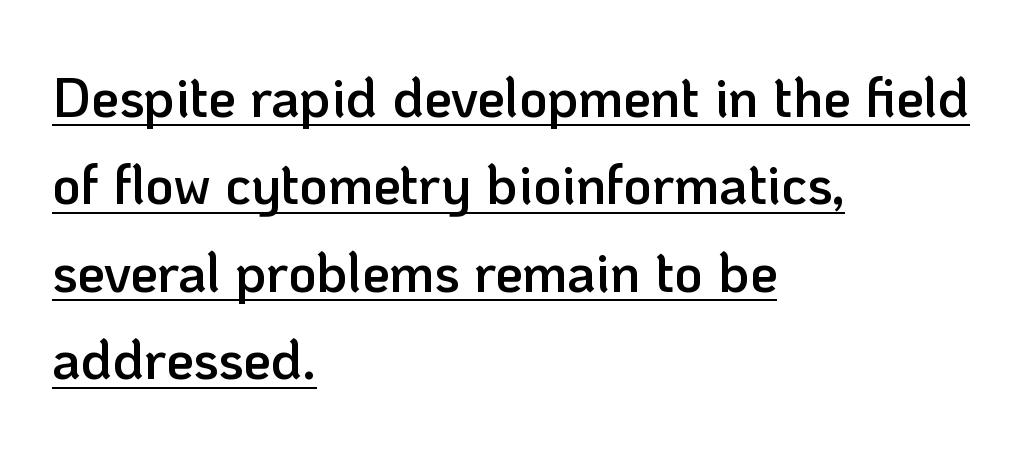
The image shows 55 px semibold sans-serif type, upright; set left-aligned, normal line spacing (1.59x), normal letter spacing, underlined; low stroke contrast and a medium x-height.
